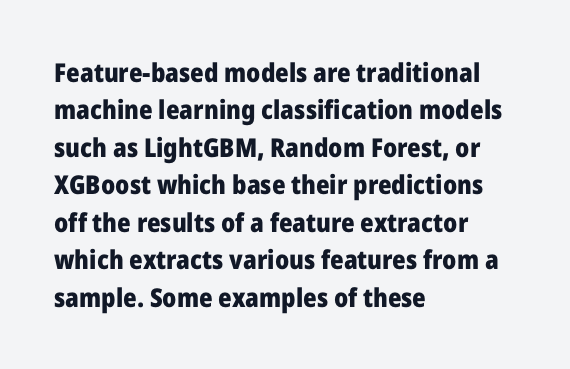
{"italic": "no", "bold": "yes", "underline": "no", "align": "left", "line_spacing": "normal", "line_spacing_ratio": 1.44, "letter_spacing": "normal", "letter_spacing_em": 0.0, "glyph_px": 26}
